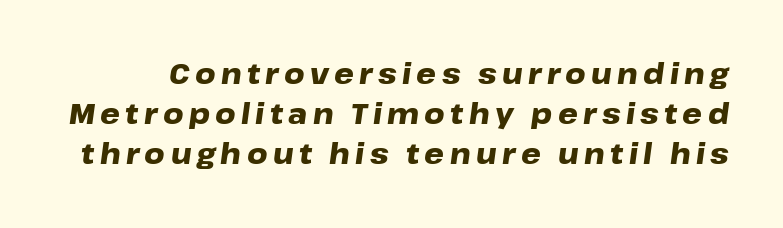
Only glyphs here, with clear space below each row. The face used here is proportionally spaced, like ordinary book or web type. This sample keeps an unexceptional amount of space between lines. An italicized treatment has been applied to the whole sample.
